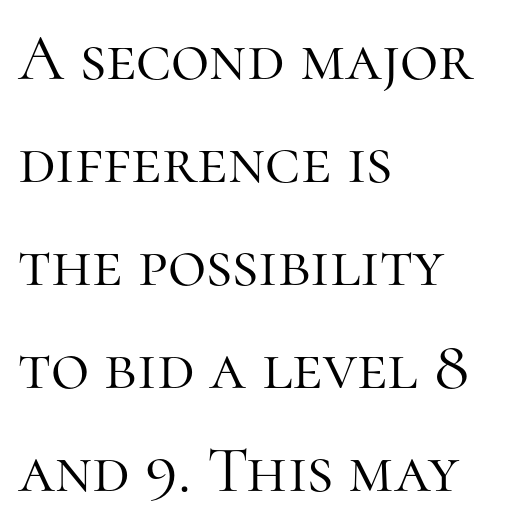
Q: Is the text bold? A: No.
Q: Is the text italic (slanted)? A: No, it is upright.
Q: Is the typeface a serif or a sans-serif typeface? A: Serif.
Q: Is the text underlined? A: No.
Q: How is the paragraph aligned? A: Left-aligned.
Q: Is the spacing between letters normal or unusually wide? A: Normal.
Q: Is the spacing between lines tight, normal or loose? A: Normal.
Q: Width (condensed, normal, or wide)? A: Normal.
Q: Stroke contrast? A: High.
Q: x-height? A: Medium.
Q: Monospaced? A: No.
